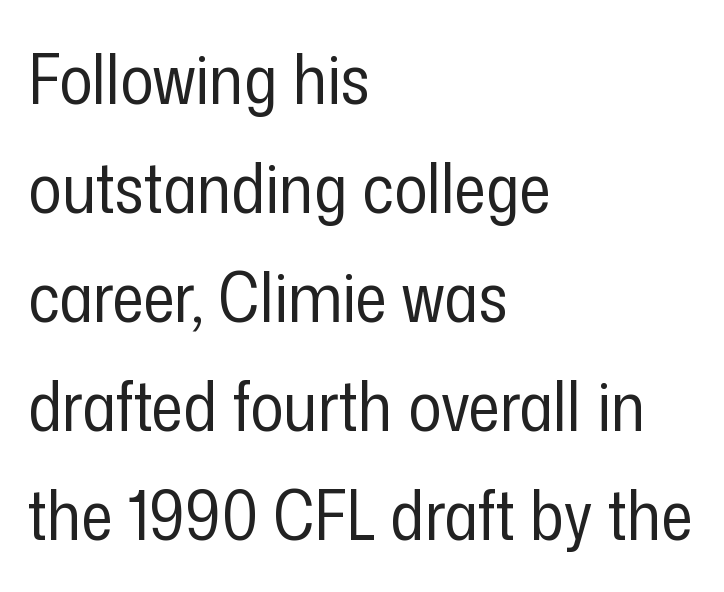
The image shows 69 px regular-weight, condensed sans-serif type, upright; set left-aligned, normal line spacing (1.58x), normal letter spacing, not underlined; low stroke contrast and a medium x-height.
